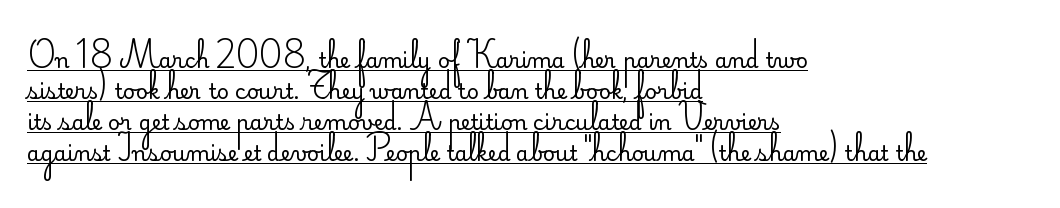
{"italic": "no", "bold": "no", "underline": "yes", "align": "left", "line_spacing": "normal", "line_spacing_ratio": 1.47, "letter_spacing": "normal", "letter_spacing_em": 0.0, "glyph_px": 21}
